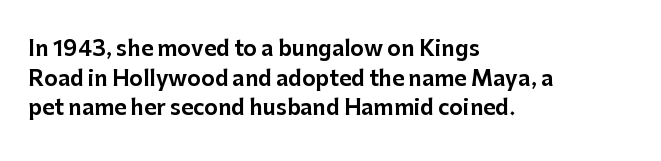
Q: Is the text italic (slanted)? A: No, it is upright.
Q: Is the text underlined? A: No.
Q: How is the paragraph aligned? A: Left-aligned.
Q: Is the spacing between letters normal or unusually wide? A: Normal.
Q: Is the spacing between lines tight, normal or loose? A: Normal.
